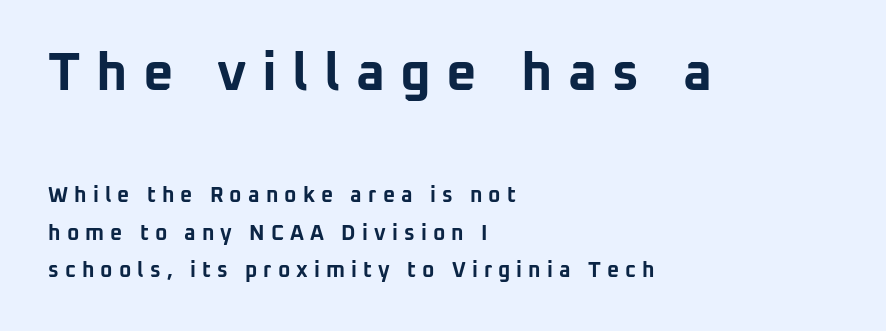
{"serif": "no", "italic": "no", "bold": "yes", "weight": "bold", "width": "normal", "stroke_contrast": "low", "x_height": "medium", "monospaced": "no", "underline": "no", "align": "left", "line_spacing_ratio": 1.79, "letter_spacing": "wide", "letter_spacing_em": 0.29, "larger_block": "first", "size_ratio": 2.52, "glyph_px": 53}
